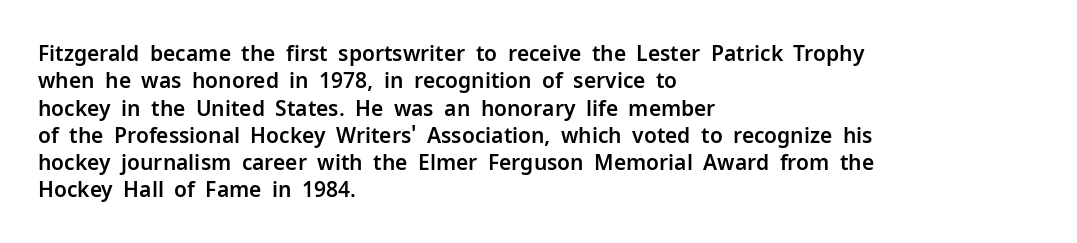
{"italic": "no", "underline": "no", "align": "left", "line_spacing": "normal", "line_spacing_ratio": 1.3, "letter_spacing": "normal", "letter_spacing_em": 0.0, "glyph_px": 21}
